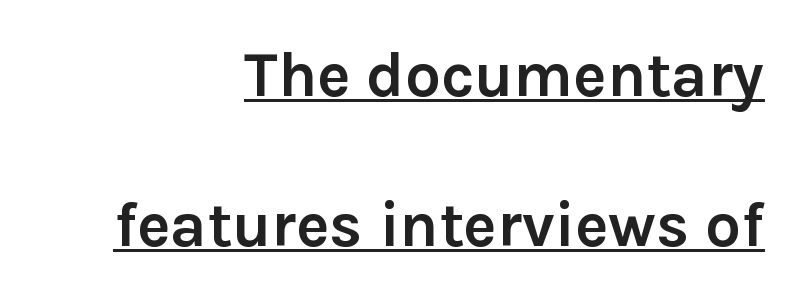
Q: Is the text bold? A: Yes.
Q: Is the text italic (slanted)? A: No, it is upright.
Q: Is the typeface a serif or a sans-serif typeface? A: Sans-serif.
Q: Is the text underlined? A: Yes.
Q: How is the paragraph aligned? A: Right-aligned.
Q: Is the spacing between letters normal or unusually wide? A: Normal.
Q: Is the spacing between lines tight, normal or loose? A: Loose.
Q: Width (condensed, normal, or wide)? A: Normal.
Q: Stroke contrast? A: Low.
Q: x-height? A: Medium.
Q: Monospaced? A: No.
